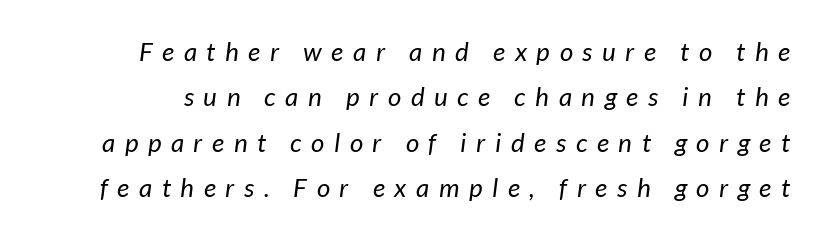
The image shows 26 px text type; set line spacing 1.75x, unusually wide letter spacing (+0.37 em), not underlined.
